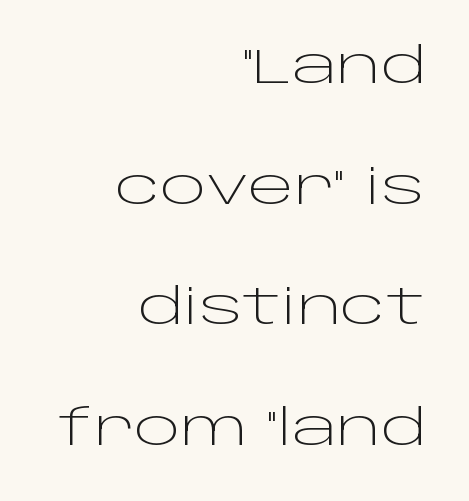
The image shows 49 px light, wide sans-serif type, upright; set right-aligned, loose line spacing (2.46x), normal letter spacing, not underlined; low stroke contrast and a large x-height.
